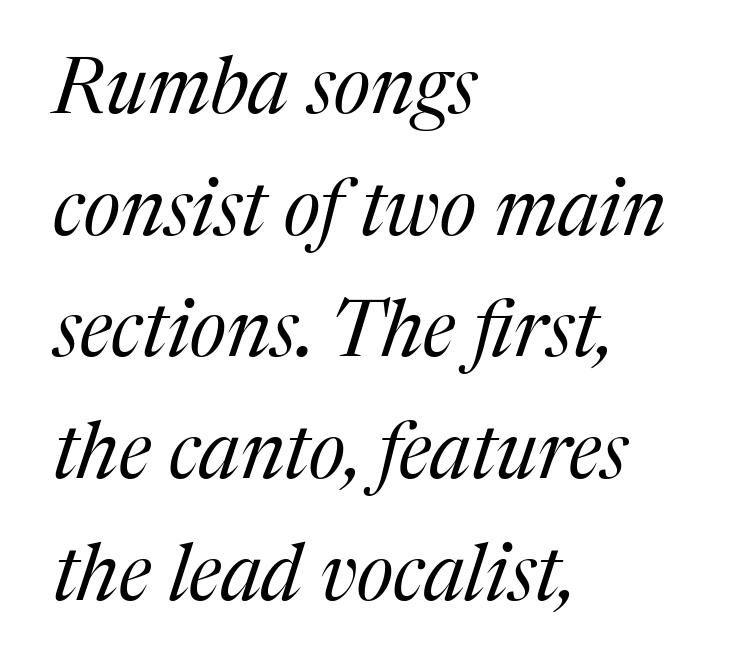
Evenly set lines give the paragraph a standard silhouette. Letterform terminals end in serifs throughout the passage. The passage shown is typed in a proportional face where columns would drift. No extra tracking has been applied to these lines. Quick note: underline off. Unbolded letterforms with no extra heft.
